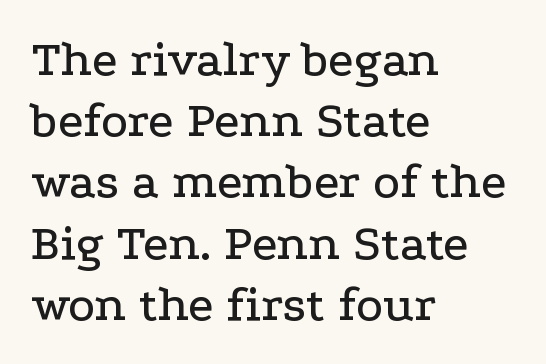
The image shows 51 px wide serif type, upright; set left-aligned, line spacing 1.2x, normal letter spacing, not underlined; low stroke contrast and a medium x-height.
